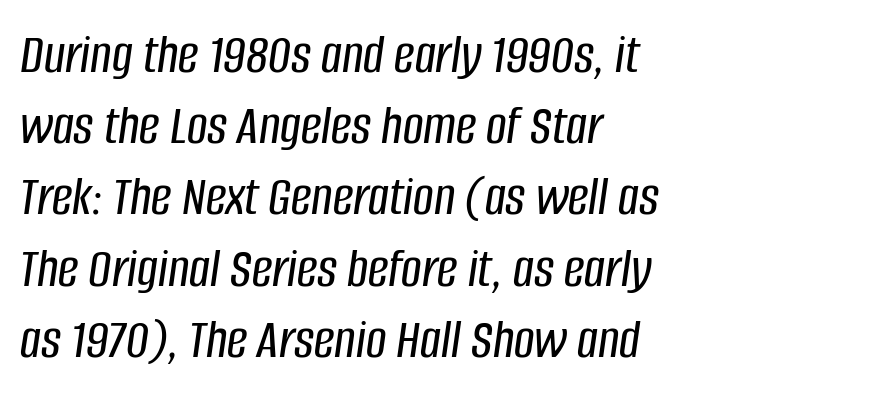
Q: Is the text italic (slanted)? A: Yes, it leans right by about 8 degrees.
Q: Is the text underlined? A: No.
Q: How is the paragraph aligned? A: Left-aligned.
Q: Is the spacing between letters normal or unusually wide? A: Normal.
Q: Is the spacing between lines tight, normal or loose? A: Normal.
Q: Width (condensed, normal, or wide)? A: Condensed.
Q: Stroke contrast? A: Low.
Q: x-height? A: Large.
Q: Monospaced? A: No.
